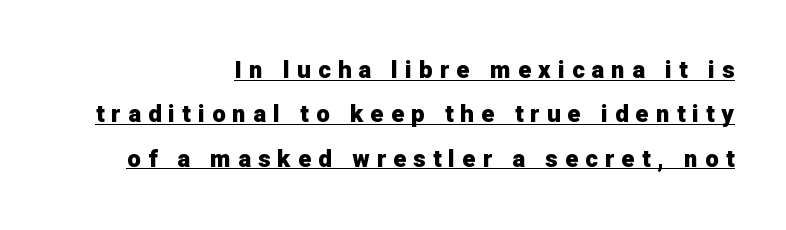
Q: Is the text bold? A: Yes.
Q: Is the text italic (slanted)? A: No, it is upright.
Q: Is the text underlined? A: Yes.
Q: How is the paragraph aligned? A: Right-aligned.
Q: Is the spacing between letters normal or unusually wide? A: Unusually wide.
